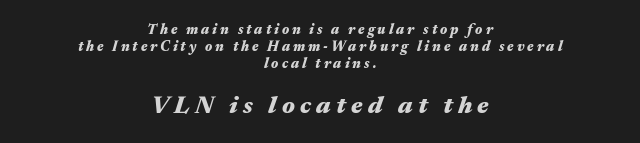
{"italic": "yes", "lean": "right", "slant_degrees": 17, "bold": "yes", "underline": "no", "align": "center", "line_spacing_ratio": 1.21, "letter_spacing": "wide", "letter_spacing_em": 0.21, "larger_block": "second", "size_ratio": 1.79, "glyph_px": 25}
